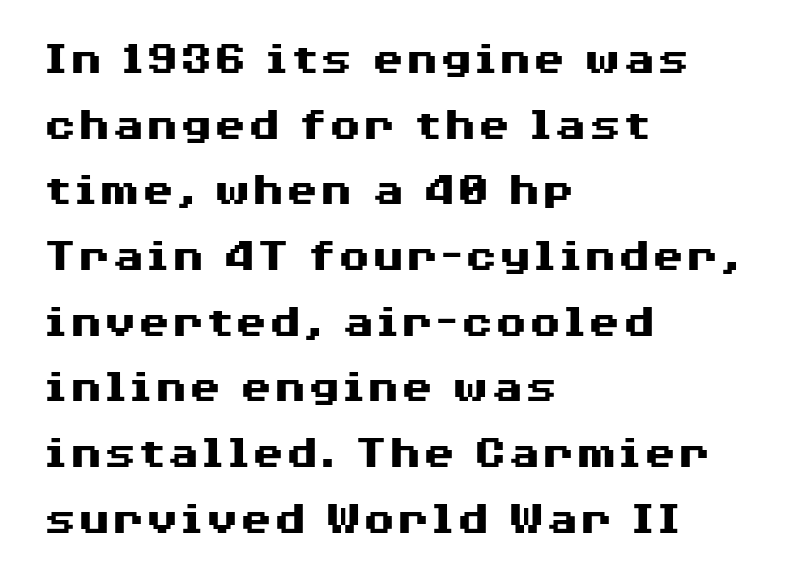
The image shows 49 px heavy, wide sans-serif type, upright; set left-aligned, normal line spacing (1.34x), normal letter spacing, not underlined; medium stroke contrast and a medium x-height.
